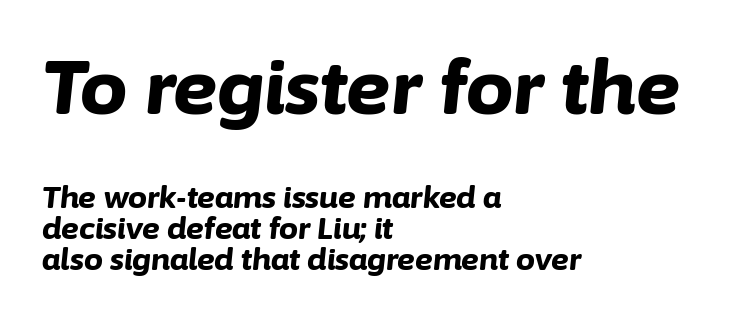
Q: Is the text bold? A: Yes.
Q: Is the text italic (slanted)? A: Yes, it leans right by about 6 degrees.
Q: Is the text underlined? A: No.
Q: How is the paragraph aligned? A: Left-aligned.
Q: Is the spacing between letters normal or unusually wide? A: Normal.
Q: Is the spacing between lines tight, normal or loose? A: Tight.
Q: Which block of text is set in a larger size, the first (top) or the second (bottom)? A: The first (top) one.
Q: Width (condensed, normal, or wide)? A: Normal.
Q: Stroke contrast? A: Low.
Q: x-height? A: Medium.
Q: Monospaced? A: No.
